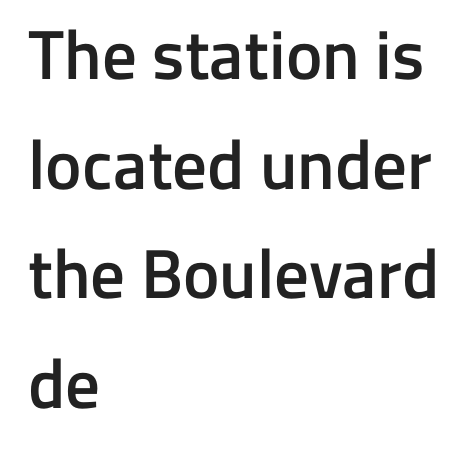
Q: Is the text bold? A: Semi-bold.
Q: Is the text italic (slanted)? A: No, it is upright.
Q: Is the typeface a serif or a sans-serif typeface? A: Sans-serif.
Q: Is the text underlined? A: No.
Q: How is the paragraph aligned? A: Left-aligned.
Q: Is the spacing between letters normal or unusually wide? A: Normal.
Q: Is the spacing between lines tight, normal or loose? A: Normal.
Q: Width (condensed, normal, or wide)? A: Normal.
Q: Stroke contrast? A: Low.
Q: x-height? A: Medium.
Q: Monospaced? A: No.
